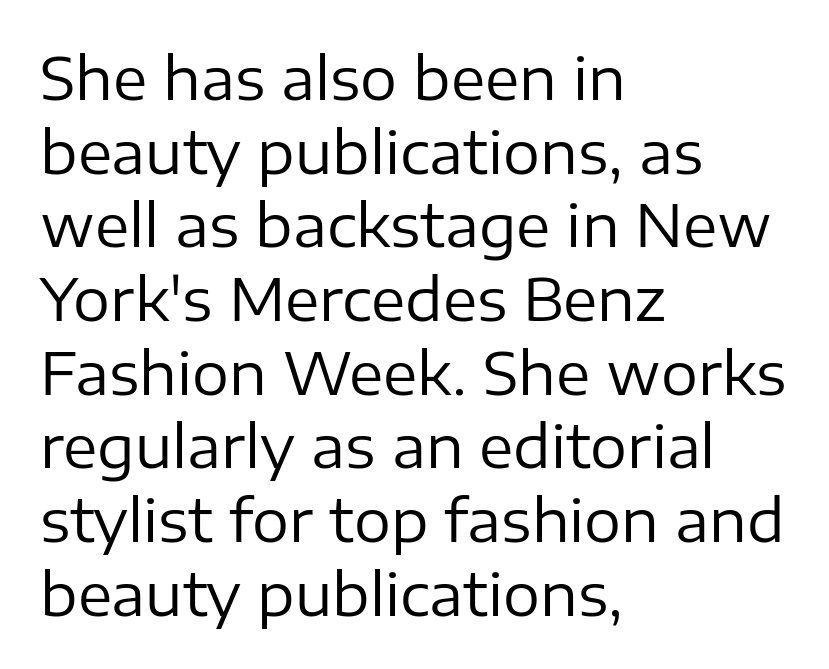
In CSS terms this would be text-align: left. Each letter's strokes conclude bluntly, with no projecting serifs. Summary of weight: not heavy and not bold. Only glyphs here, with clear space below each row.
